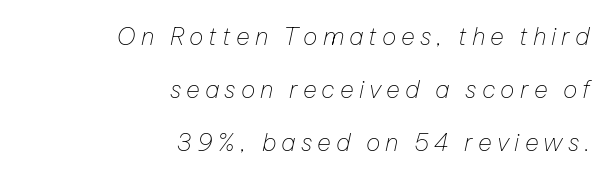
Q: Is the text bold? A: No.
Q: Is the text italic (slanted)? A: Yes, it leans right by about 12 degrees.
Q: Is the text underlined? A: No.
Q: How is the paragraph aligned? A: Right-aligned.
Q: Is the spacing between letters normal or unusually wide? A: Unusually wide.
Q: Is the spacing between lines tight, normal or loose? A: Loose.
